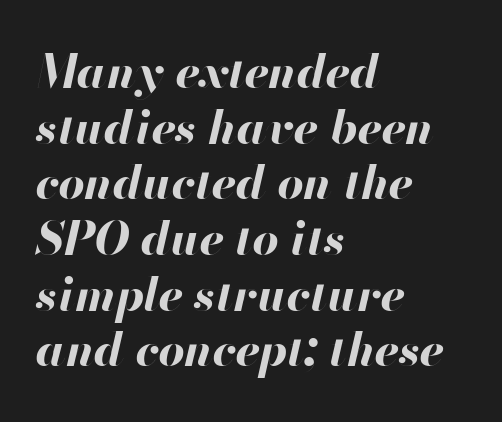
A classic flush-left, rag-right setting is used for this passage. Rendered with sloped, italic letterforms. The area under the type is left untouched. A typesetter would call this proportional, since set widths differ per character.
